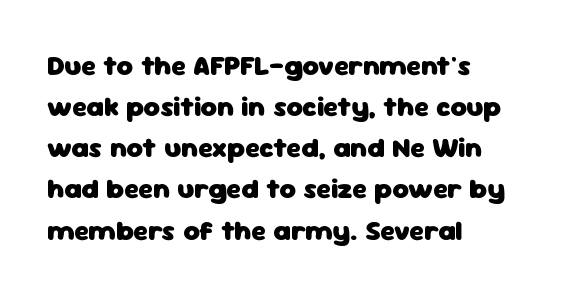
The image shows 28 px heavy sans-serif type, upright; set left-aligned, normal line spacing (1.47x), normal letter spacing, not underlined; low stroke contrast and a medium x-height.
